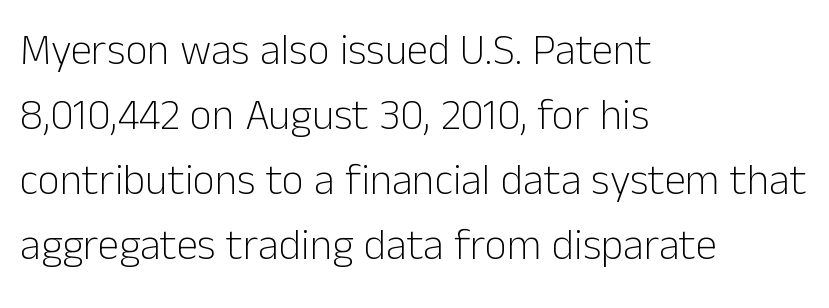
{"serif": "no", "italic": "no", "bold": "no", "weight": "light", "width": "normal", "stroke_contrast": "low", "x_height": "medium", "monospaced": "no", "underline": "no", "align": "left", "line_spacing": "normal", "line_spacing_ratio": 1.51, "letter_spacing": "normal", "letter_spacing_em": 0.0, "glyph_px": 43}
